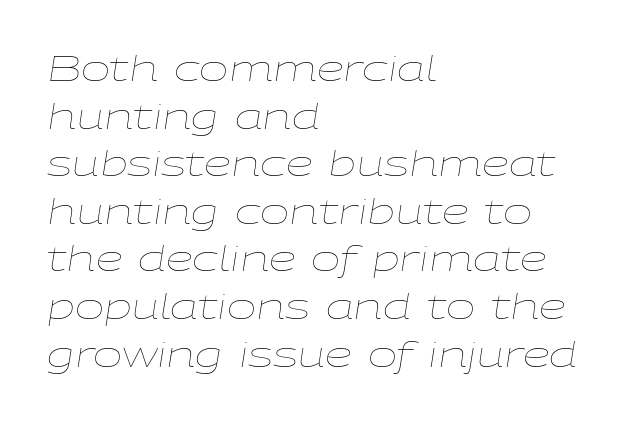
{"italic": "yes", "lean": "right", "slant_degrees": 9, "bold": "no", "weight": "thin", "width": "wide", "stroke_contrast": "low", "x_height": "medium", "monospaced": "no", "underline": "no", "align": "left", "line_spacing": "normal", "line_spacing_ratio": 1.36, "letter_spacing": "normal", "letter_spacing_em": 0.0, "glyph_px": 35}
